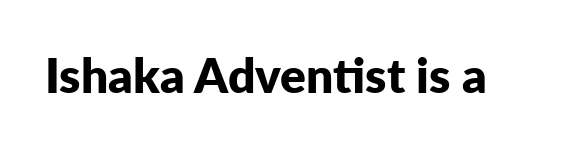
Letterform terminals end flat and unadorned throughout the passage. The gaps between neighbouring characters are ordinary and unremarkable. Each letter keeps its own natural width here, so spacing adapts to shape. Quick note: underline off. Heavy-handed strokes throughout: this text is bold. Posture: straight, roman, zero tilt.
